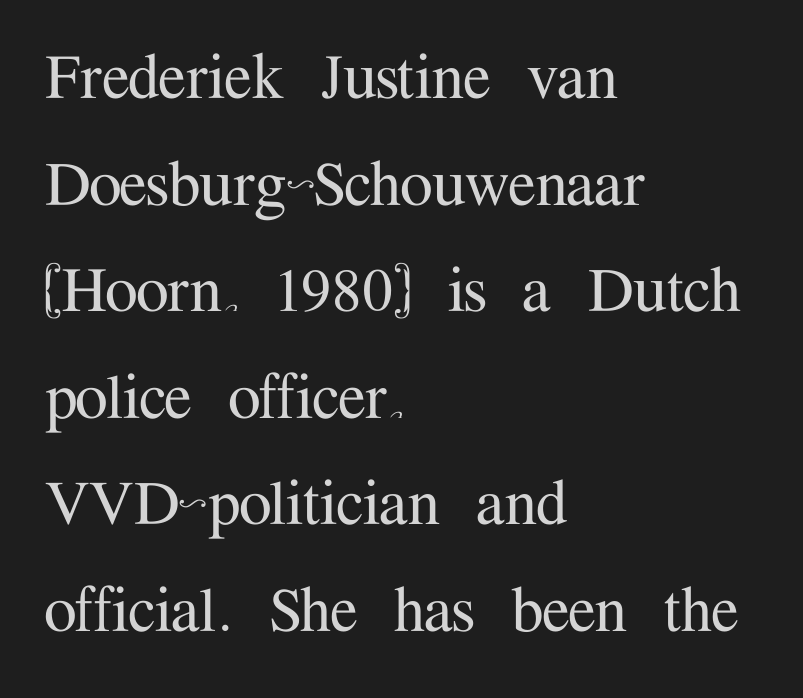
Classification — serif. This sample has the flowing, uneven cadence of proportional lettering. The line texture is even and compact thanks to regular tracking. The compositor pushed each line to the left boundary. The specimen reads as upright at a glance.
